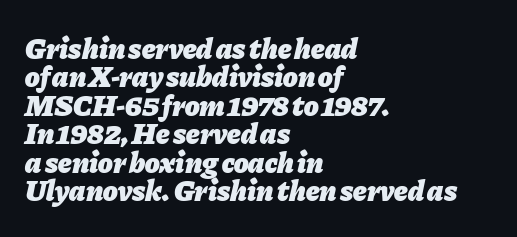
The image shows 30 px heavy type, italic (leaning right); set left-aligned, tight line spacing (0.95x), normal letter spacing, not underlined; low stroke contrast and a medium x-height.
